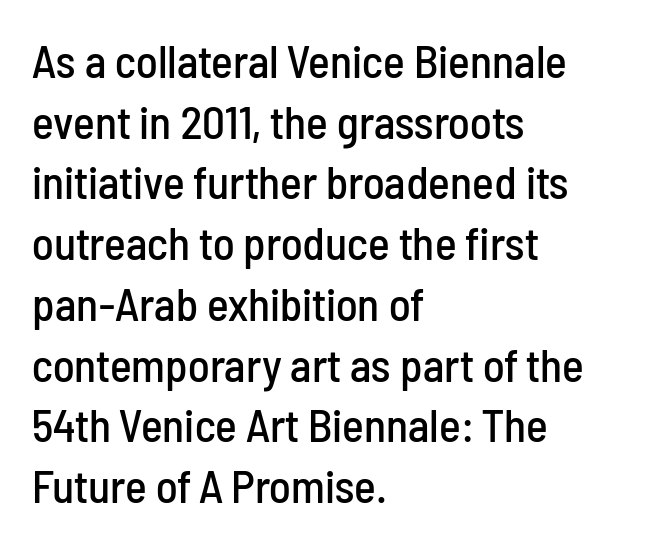
{"serif": "no", "italic": "no", "width": "condensed", "stroke_contrast": "low", "x_height": "medium", "monospaced": "no", "underline": "no", "align": "left", "line_spacing": "normal", "line_spacing_ratio": 1.32, "letter_spacing": "normal", "letter_spacing_em": 0.0, "glyph_px": 46}
